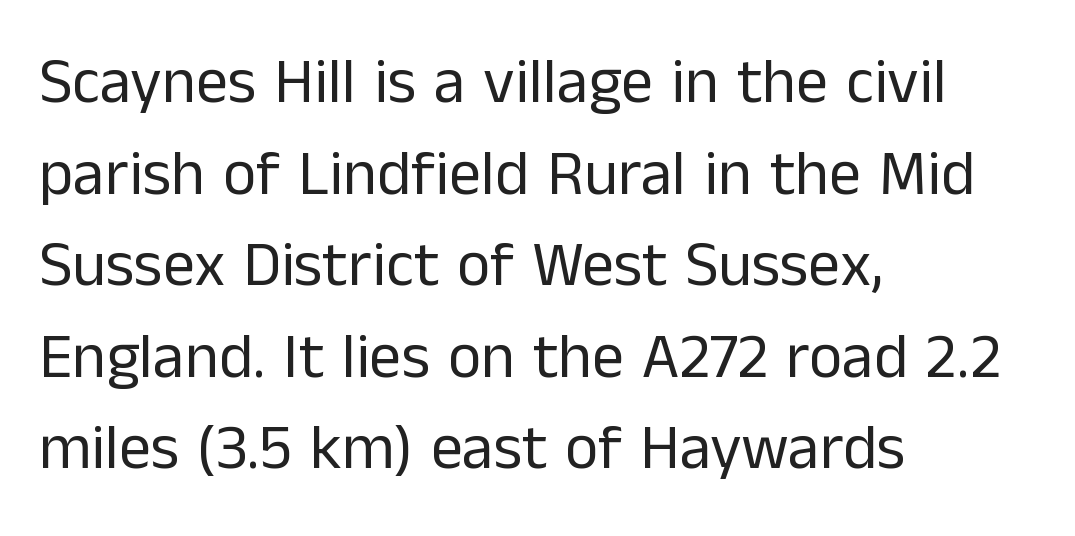
Summary of weight: not heavy and not bold. This sample uses an upright cut, with every glyph sitting square on the baseline. Students, note that the glyphs here touch the page at normal intervals. Regarding serifs, this sample does without them. The gap between lines stays unmarked.
